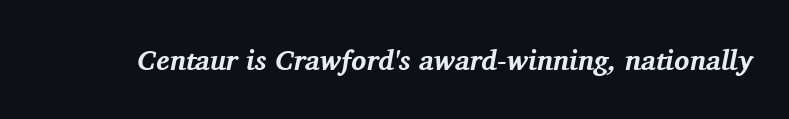
The type is set solid horizontally, with unmodified tracking. The glyphs have the mass of a bold cut. Here the designer chose a conventional face with non-uniform glyph widths. Plain, unruled lines of type. Slant detected: the letters are inclined. The designer went with a serif here, giving each stem small feet.
